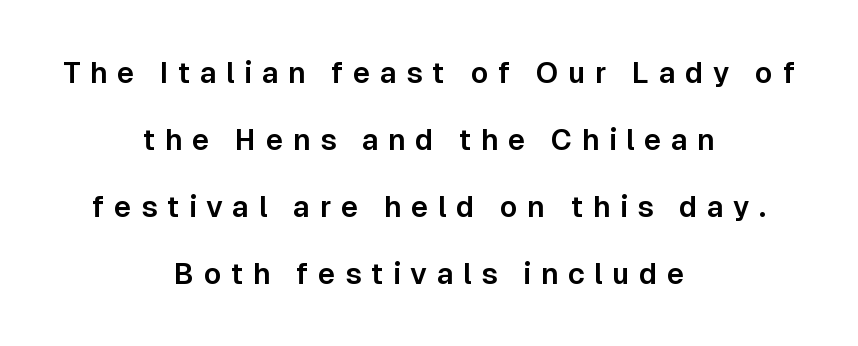
{"serif": "no", "italic": "no", "width": "normal", "stroke_contrast": "low", "x_height": "medium", "monospaced": "no", "underline": "no", "align": "center", "line_spacing": "loose", "line_spacing_ratio": 2.31, "letter_spacing": "wide", "letter_spacing_em": 0.33, "glyph_px": 29}
